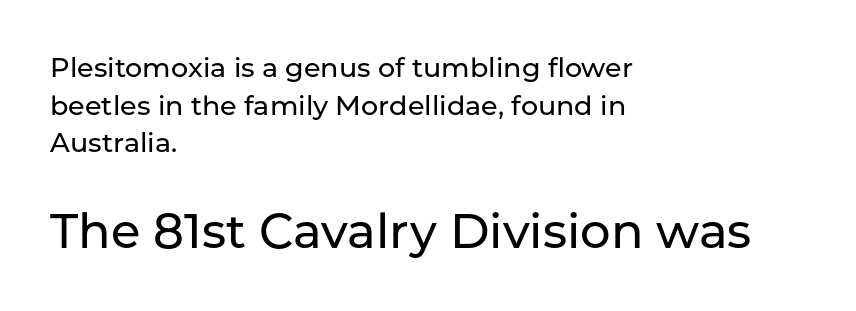
Q: Is the text italic (slanted)? A: No, it is upright.
Q: Is the typeface a serif or a sans-serif typeface? A: Sans-serif.
Q: Is the text underlined? A: No.
Q: How is the paragraph aligned? A: Left-aligned.
Q: Is the spacing between letters normal or unusually wide? A: Normal.
Q: Is the spacing between lines tight, normal or loose? A: Normal.
Q: Which block of text is set in a larger size, the first (top) or the second (bottom)? A: The second (bottom) one.
Q: Width (condensed, normal, or wide)? A: Normal.
Q: Stroke contrast? A: Low.
Q: x-height? A: Medium.
Q: Monospaced? A: No.
